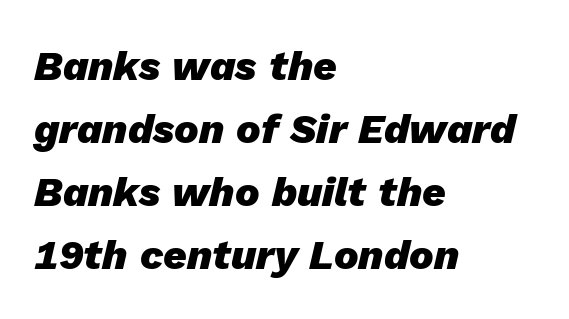
Set as a true bold cut, around the 700 mark. A classic flush-left, rag-right setting is used for this passage. A typesetter would mark this as italic. Inter-character spacing is left at the font's built-in metrics. These lines are rendered in a variable-pitch font. Nobody drew a line under any word here.
